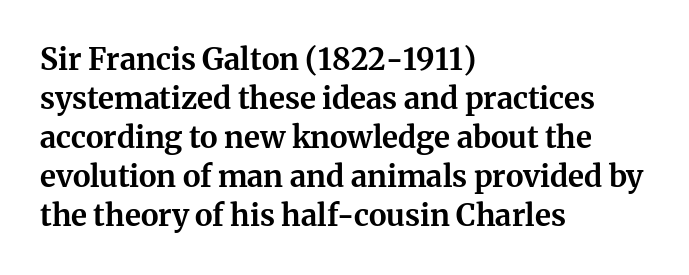
The image shows 30 px bold serif type, upright; set left-aligned, normal line spacing (1.3x), normal letter spacing, not underlined; medium stroke contrast and a medium x-height.
